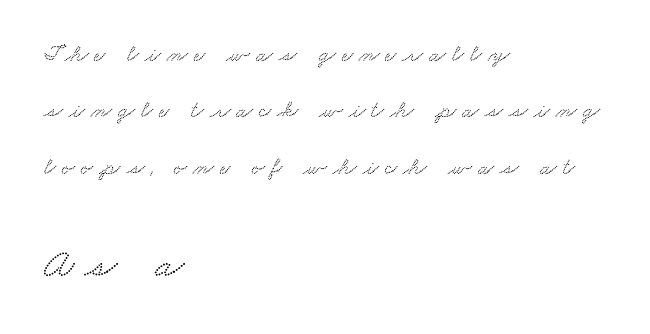
Character size in the trailing block exceeds that of the leading block. Note the varied advance widths — an 'i' is clearly narrower than an 'm'. Each row of text sits above clean, open space. Layout note: lines flush left. Horizontal bands of white between lines are thick stripes. Examine the stroke ends and you'll spot serifs.
